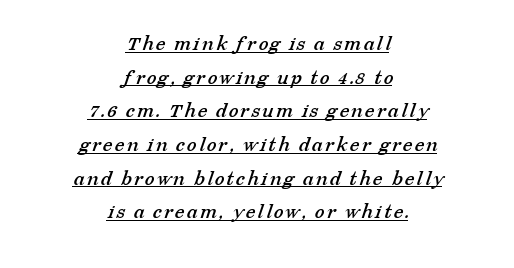
The image shows 22 px text type; set centered, normal line spacing (1.53x), underlined.
